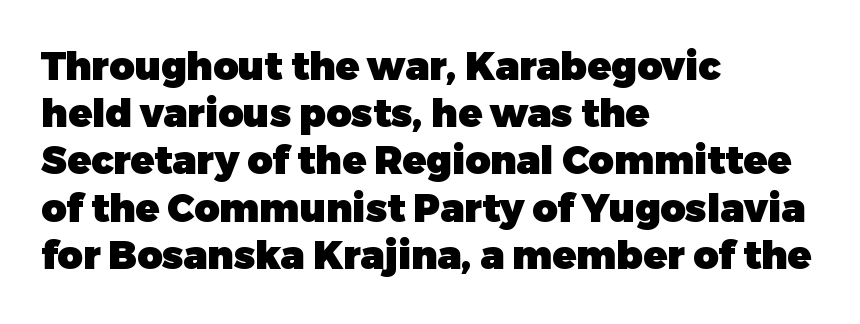
{"serif": "no", "italic": "no", "bold": "yes", "weight": "heavy", "width": "normal", "stroke_contrast": "low", "x_height": "medium", "monospaced": "no", "underline": "no", "align": "left", "line_spacing_ratio": 1.21, "letter_spacing": "normal", "letter_spacing_em": 0.0, "glyph_px": 39}
